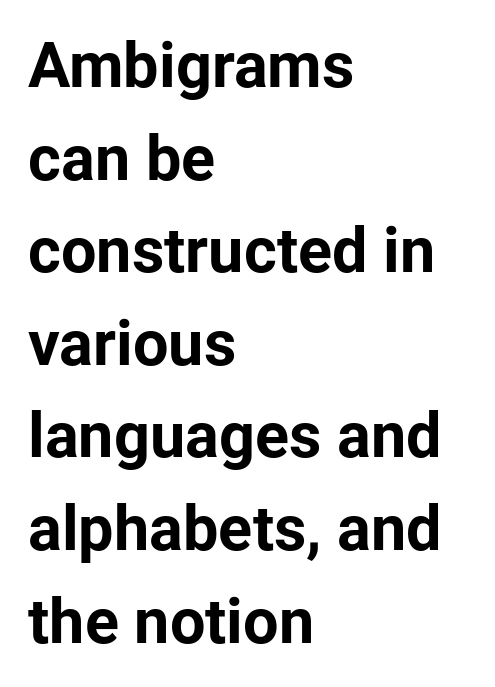
The image shows 63 px bold sans-serif type, upright; set left-aligned, normal line spacing (1.47x), normal letter spacing, not underlined; low stroke contrast and a medium x-height.
